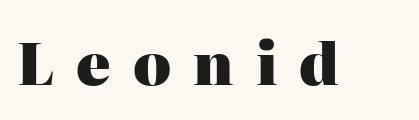
Q: Is the text bold? A: Yes.
Q: Is the text italic (slanted)? A: No, it is upright.
Q: Is the typeface a serif or a sans-serif typeface? A: Serif.
Q: Is the text underlined? A: No.
Q: Is the spacing between letters normal or unusually wide? A: Unusually wide.
Q: Width (condensed, normal, or wide)? A: Normal.
Q: Stroke contrast? A: High.
Q: x-height? A: Medium.
Q: Monospaced? A: No.
